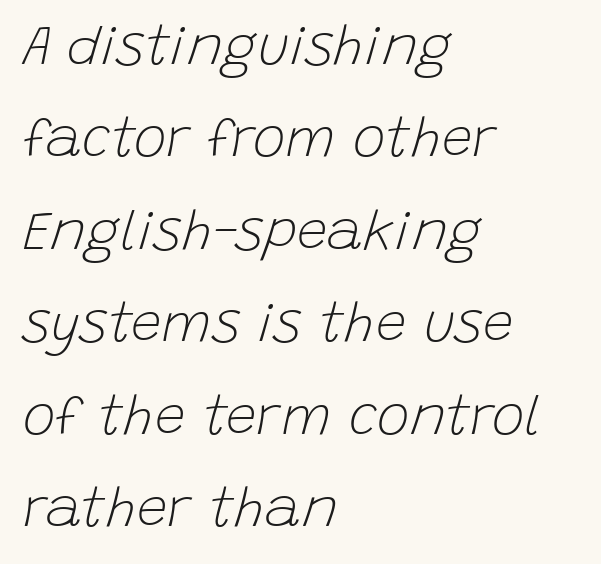
Q: Is the text bold? A: No.
Q: Is the text italic (slanted)? A: Yes, it leans right by about 15 degrees.
Q: Is the text underlined? A: No.
Q: How is the paragraph aligned? A: Left-aligned.
Q: Is the spacing between letters normal or unusually wide? A: Normal.
Q: Is the spacing between lines tight, normal or loose? A: Normal.
Q: Width (condensed, normal, or wide)? A: Normal.
Q: Stroke contrast? A: Low.
Q: x-height? A: Large.
Q: Monospaced? A: No.
